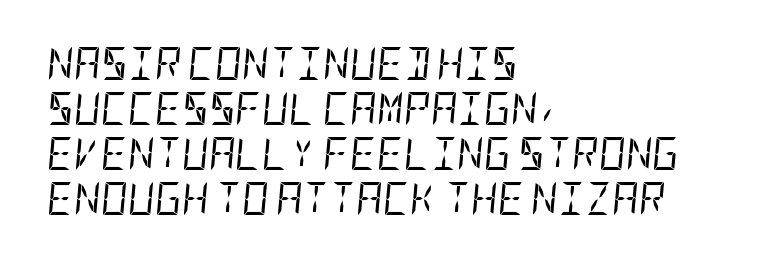
{"italic": "yes", "lean": "right", "slant_degrees": 5, "bold": "no", "weight": "regular", "width": "condensed", "stroke_contrast": "low", "x_height": "large", "underline": "no", "align": "left", "line_spacing": "normal", "line_spacing_ratio": 1.36, "letter_spacing": "normal", "letter_spacing_em": 0.0, "glyph_px": 33}
